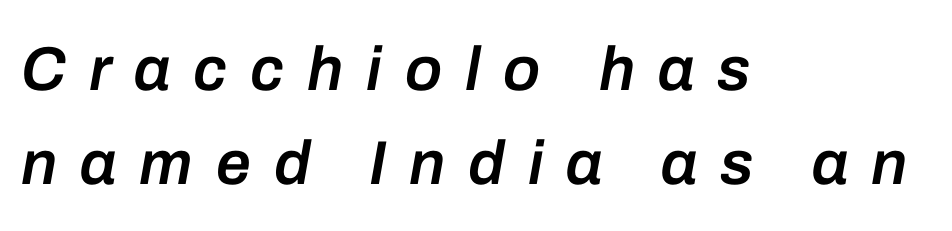
Q: Is the text bold? A: Semi-bold.
Q: Is the text italic (slanted)? A: Yes, it leans right by about 10 degrees.
Q: Is the text underlined? A: No.
Q: How is the paragraph aligned? A: Left-aligned.
Q: Is the spacing between letters normal or unusually wide? A: Unusually wide.
Q: Is the spacing between lines tight, normal or loose? A: Normal.
Q: Width (condensed, normal, or wide)? A: Normal.
Q: Stroke contrast? A: Low.
Q: x-height? A: Medium.
Q: Monospaced? A: No.
